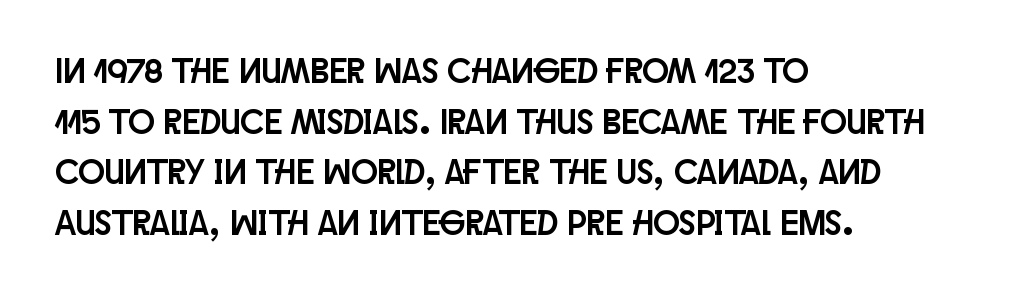
{"serif": "no", "italic": "no", "width": "condensed", "stroke_contrast": "low", "x_height": "large", "monospaced": "no", "underline": "no", "align": "left", "line_spacing": "normal", "line_spacing_ratio": 1.45, "letter_spacing": "normal", "letter_spacing_em": 0.0, "glyph_px": 35}
